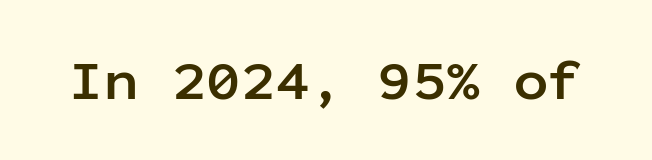
The image shows 57 px semibold sans-serif type, upright, monospaced; set normal letter spacing, not underlined; low stroke contrast and a medium x-height.
